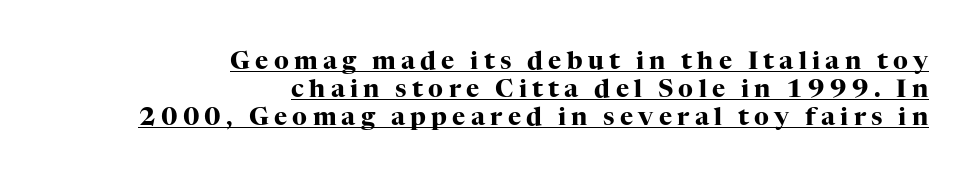
Q: Is the text bold? A: Yes.
Q: Is the text italic (slanted)? A: No, it is upright.
Q: Is the text underlined? A: Yes.
Q: How is the paragraph aligned? A: Right-aligned.
Q: Is the spacing between letters normal or unusually wide? A: Unusually wide.
Q: Is the spacing between lines tight, normal or loose? A: Tight.
